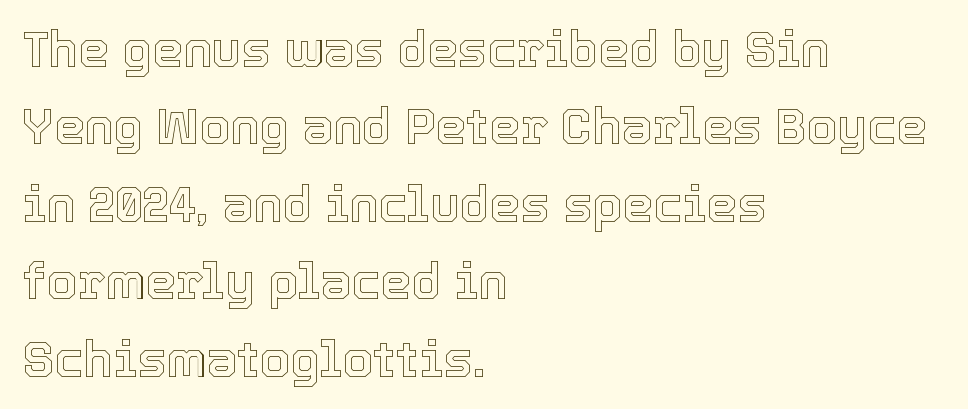
The ragged edge is on the right, which tells us the setting is flush left. Every stem runs plumb, perpendicular to the baseline. Honestly, there is no underline to notice here at all. What stands out about the letter spacing? Nothing — it is the standard amount. The line-height multiplier appears to be the usual default. The rendering uses natural spacing where letterforms have individual widths.
